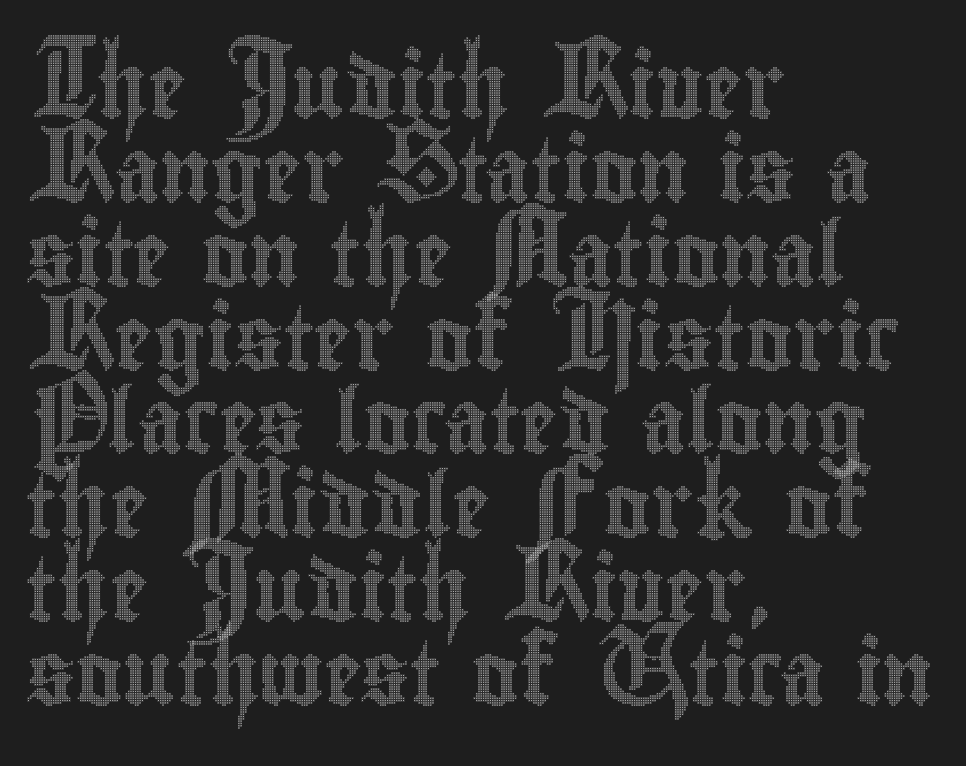
{"italic": "no", "width": "condensed", "x_height": "small", "monospaced": "no", "underline": "no", "align": "left", "line_spacing": "normal", "line_spacing_ratio": 1.31, "letter_spacing": "normal", "letter_spacing_em": 0.0, "glyph_px": 64}
